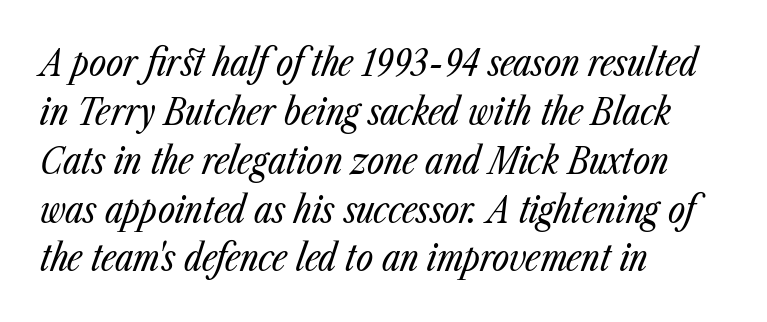
Q: Is the text bold? A: No.
Q: Is the text italic (slanted)? A: Yes, it leans right by about 23 degrees.
Q: Is the text underlined? A: No.
Q: How is the paragraph aligned? A: Left-aligned.
Q: Is the spacing between letters normal or unusually wide? A: Normal.
Q: Is the spacing between lines tight, normal or loose? A: Normal.
Q: Width (condensed, normal, or wide)? A: Condensed.
Q: Stroke contrast? A: Low.
Q: x-height? A: Medium.
Q: Monospaced? A: No.
